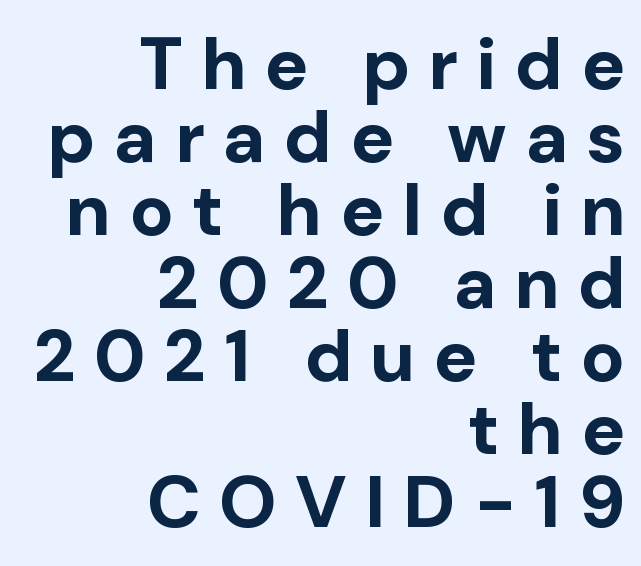
{"serif": "no", "italic": "no", "bold": "yes", "weight": "bold", "width": "normal", "stroke_contrast": "low", "x_height": "medium", "monospaced": "no", "underline": "no", "align": "right", "line_spacing": "tight", "line_spacing_ratio": 1.0, "letter_spacing": "wide", "letter_spacing_em": 0.25, "glyph_px": 73}
